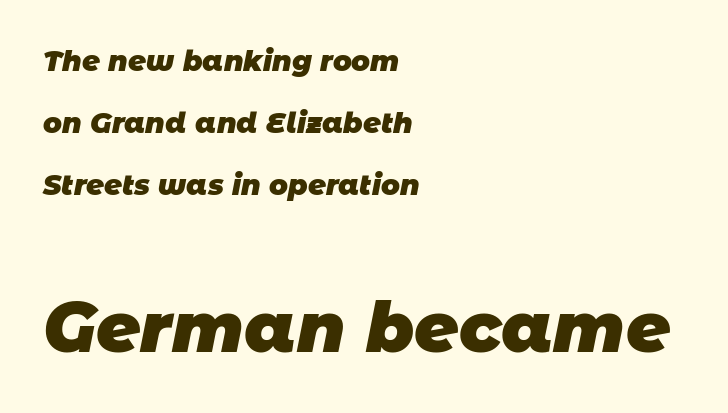
The image shows 69 px heavy sans-serif type; set left-aligned, loose line spacing (2.22x), normal letter spacing, not underlined; the second (bottom) block is 2.46x larger; low stroke contrast and a large x-height.
